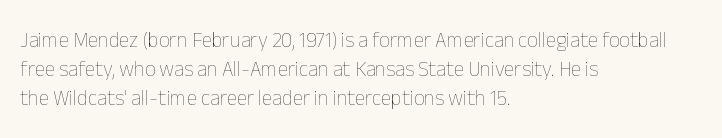
Q: Is the text bold? A: No.
Q: Is the text italic (slanted)? A: No, it is upright.
Q: Is the text underlined? A: No.
Q: How is the paragraph aligned? A: Left-aligned.
Q: Is the spacing between letters normal or unusually wide? A: Normal.
Q: Is the spacing between lines tight, normal or loose? A: Normal.
